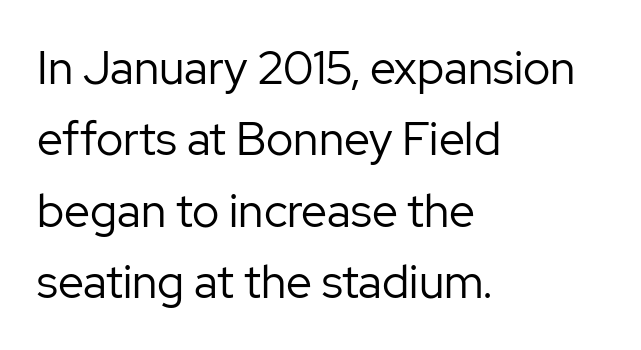
How would I describe the line gaps? Plain and ordinary. Clear beneath every line of the passage. Counters stay open thanks to moderate or lighter strokes. Where is the straight margin? On the left. Does the type have serifs? No, each stem ends abruptly.
